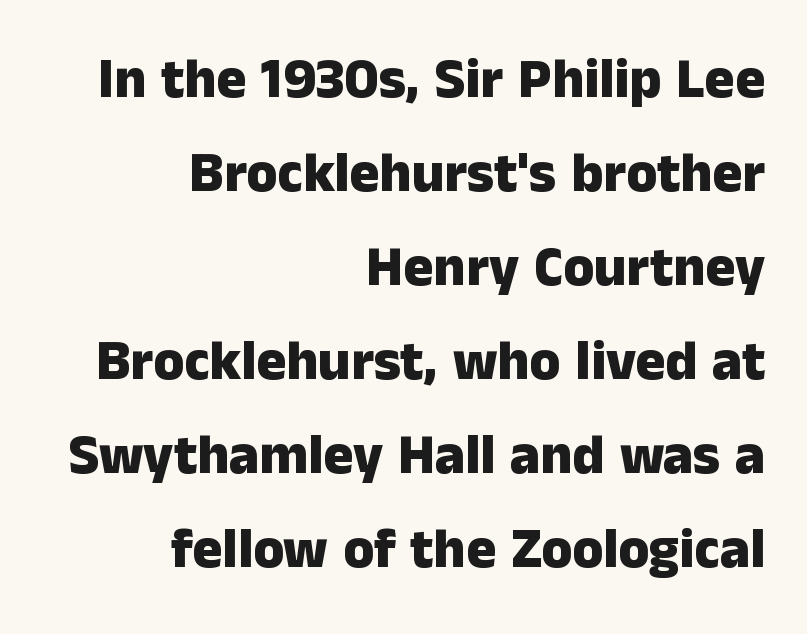
Q: Is the text bold? A: Yes.
Q: Is the text italic (slanted)? A: No, it is upright.
Q: Is the typeface a serif or a sans-serif typeface? A: Sans-serif.
Q: Is the text underlined? A: No.
Q: How is the paragraph aligned? A: Right-aligned.
Q: Is the spacing between letters normal or unusually wide? A: Normal.
Q: Is the spacing between lines tight, normal or loose? A: Normal.
Q: Width (condensed, normal, or wide)? A: Normal.
Q: Stroke contrast? A: Low.
Q: x-height? A: Medium.
Q: Monospaced? A: No.
